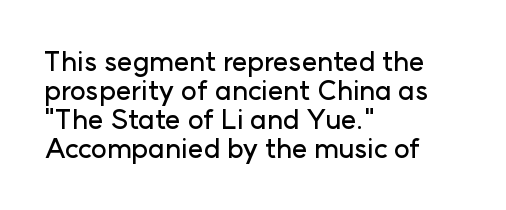
Q: Is the text italic (slanted)? A: No, it is upright.
Q: Is the text underlined? A: No.
Q: How is the paragraph aligned? A: Left-aligned.
Q: Is the spacing between letters normal or unusually wide? A: Normal.
Q: Is the spacing between lines tight, normal or loose? A: Tight.
